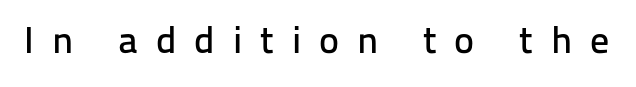
{"serif": "no", "italic": "no", "width": "normal", "stroke_contrast": "low", "x_height": "medium", "monospaced": "no", "underline": "no", "letter_spacing": "wide", "letter_spacing_em": 0.47, "glyph_px": 38}
